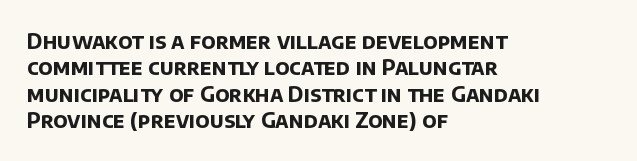
Q: Is the text bold? A: Yes.
Q: Is the text underlined? A: No.
Q: How is the paragraph aligned? A: Left-aligned.
Q: Is the spacing between letters normal or unusually wide? A: Normal.
Q: Is the spacing between lines tight, normal or loose? A: Normal.
